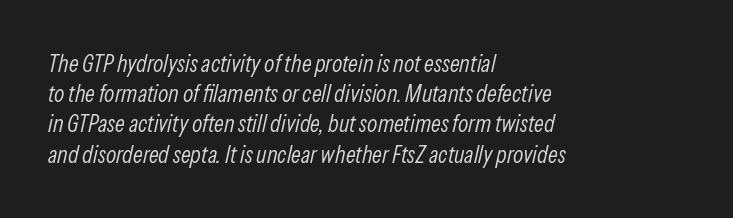
The image shows 24 px text type, italic (leaning right); set left-aligned, normal line spacing (1.26x), normal letter spacing, not underlined.
